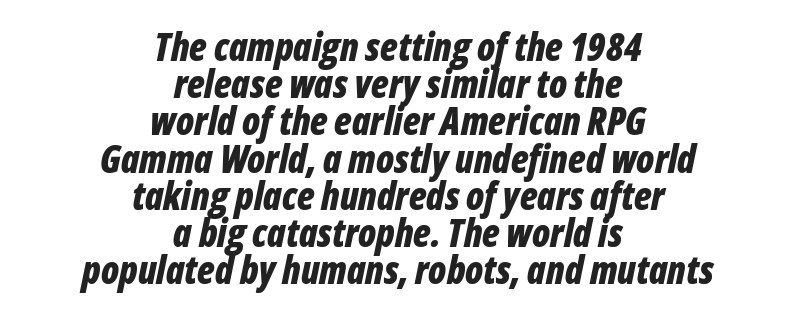
The image shows 38 px bold, condensed type, italic (leaning right); set centered, tight line spacing (0.98x), normal letter spacing, not underlined; low stroke contrast and a medium x-height.
